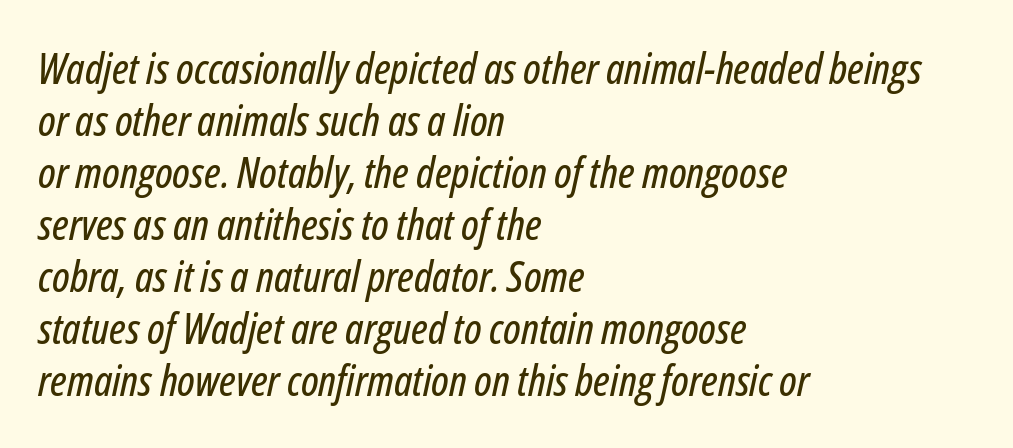
{"italic": "yes", "lean": "right", "slant_degrees": 12, "width": "condensed", "stroke_contrast": "low", "x_height": "medium", "monospaced": "no", "underline": "no", "align": "left", "line_spacing_ratio": 1.21, "letter_spacing": "normal", "letter_spacing_em": 0.0, "glyph_px": 43}
